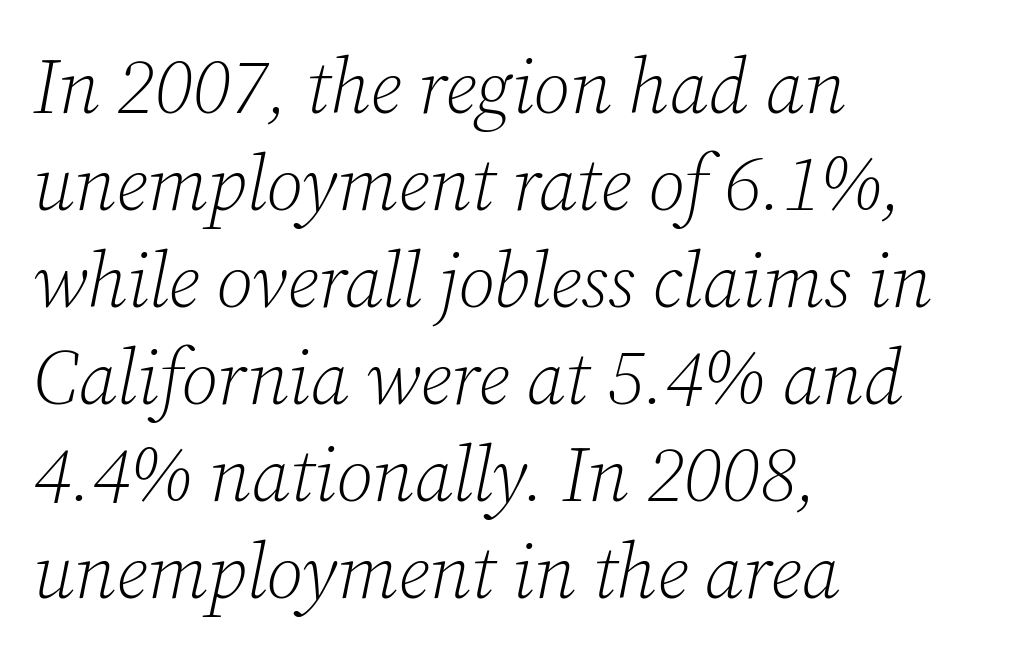
{"serif": "yes", "italic": "yes", "lean": "right", "slant_degrees": 12, "bold": "no", "weight": "light", "width": "normal", "stroke_contrast": "low", "x_height": "medium", "monospaced": "no", "underline": "no", "align": "left", "line_spacing": "normal", "line_spacing_ratio": 1.26, "letter_spacing": "normal", "letter_spacing_em": 0.0, "glyph_px": 77}
